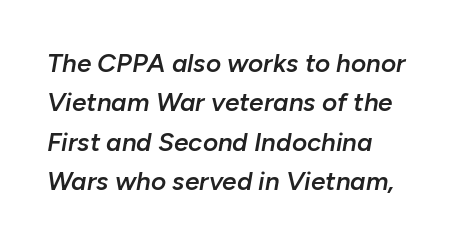
{"italic": "yes", "lean": "right", "slant_degrees": 10, "bold": "semi", "underline": "no", "align": "left", "line_spacing": "normal", "line_spacing_ratio": 1.51, "letter_spacing": "normal", "letter_spacing_em": 0.0, "glyph_px": 26}
